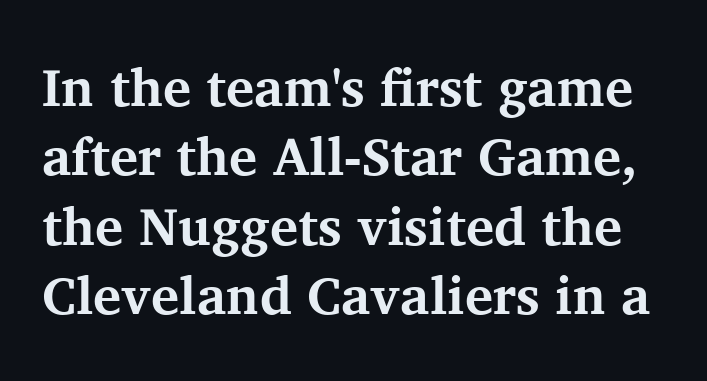
Do the characters align in a grid? No, the font is proportional. Each word holds together tightly as a unit, with standard inter-letter gaps. Each glyph is drawn with heavy, bold strokes. This rendering employs a face with finishing strokes, i.e., a serif. A typesetter would call this leading conventional body-copy spacing. Nope, not italic — everything's standing straight.
